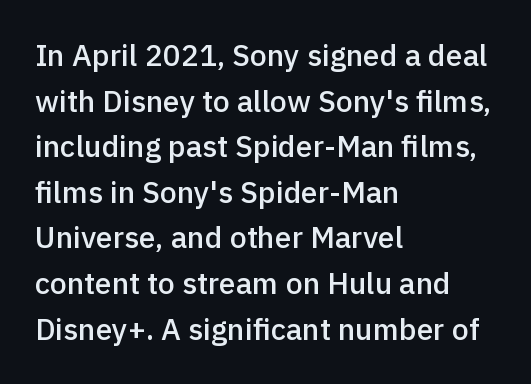
The lines sit at an ordinary, default distance from one another. Is there any slant? The stems are plumb. The lines in this sample share a left origin and differ only in where they stop. Is this a fixed-width face? No — the glyphs have proportional, varying widths.
